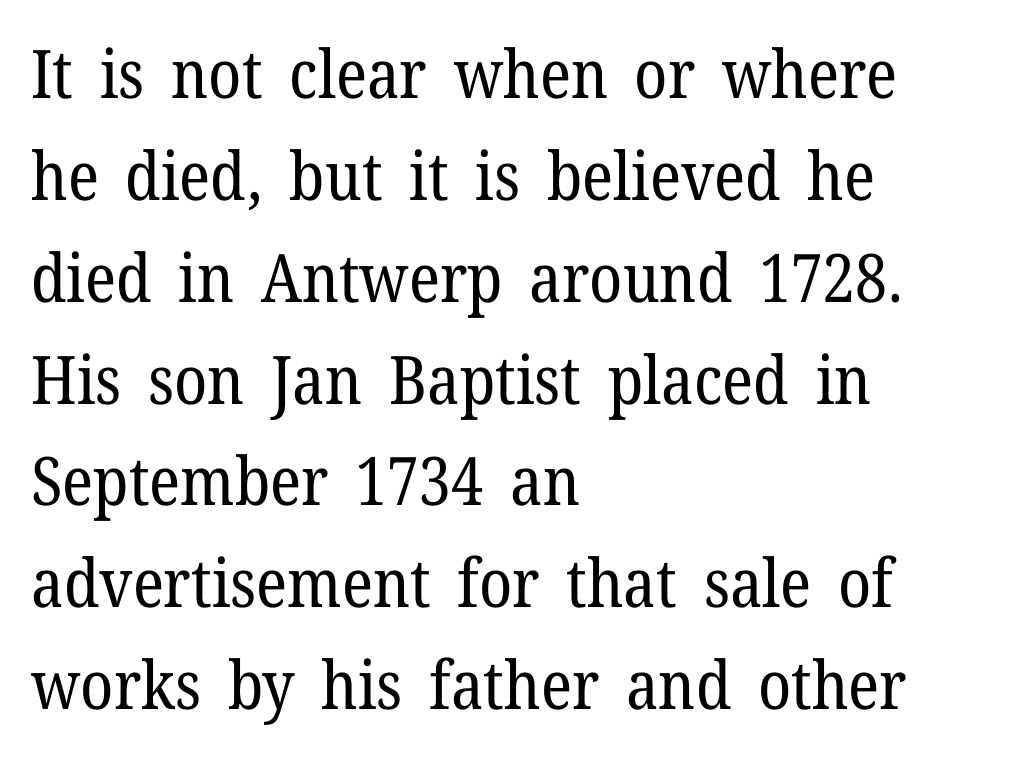
Q: Is the text bold? A: No.
Q: Is the text italic (slanted)? A: No, it is upright.
Q: Is the typeface a serif or a sans-serif typeface? A: Serif.
Q: Is the text underlined? A: No.
Q: How is the paragraph aligned? A: Left-aligned.
Q: Is the spacing between letters normal or unusually wide? A: Normal.
Q: Is the spacing between lines tight, normal or loose? A: Normal.
Q: Width (condensed, normal, or wide)? A: Normal.
Q: Stroke contrast? A: Low.
Q: x-height? A: Medium.
Q: Monospaced? A: No.
